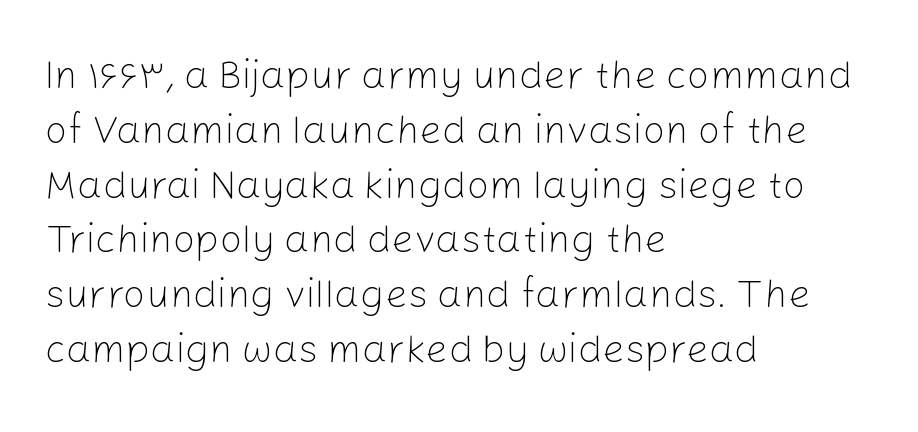
{"serif": "no", "italic": "no", "bold": "no", "weight": "light", "width": "normal", "stroke_contrast": "low", "x_height": "medium", "monospaced": "no", "underline": "no", "align": "left", "line_spacing": "normal", "line_spacing_ratio": 1.37, "letter_spacing": "normal", "letter_spacing_em": 0.0, "glyph_px": 40}
